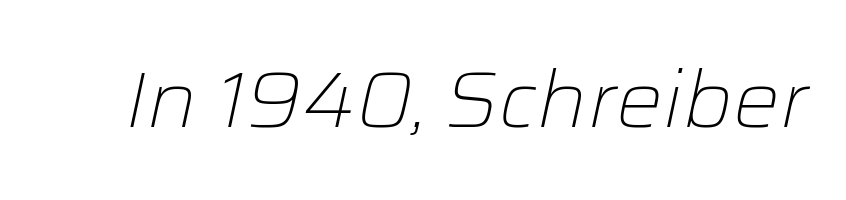
Q: Is the text bold? A: No.
Q: Is the text italic (slanted)? A: Yes, it leans right by about 12 degrees.
Q: Is the text underlined? A: No.
Q: Is the spacing between letters normal or unusually wide? A: Normal.
Q: Width (condensed, normal, or wide)? A: Normal.
Q: Stroke contrast? A: Low.
Q: x-height? A: Medium.
Q: Monospaced? A: No.
